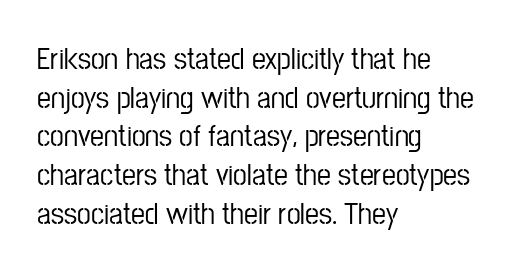
The image shows 31 px condensed sans-serif type, upright; set left-aligned, normal line spacing (1.25x), normal letter spacing, not underlined; low stroke contrast and a medium x-height.
